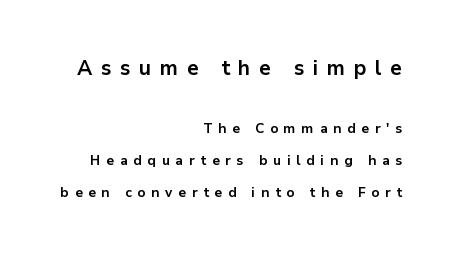
The image shows 21 px bold type, upright; set right-aligned, loose line spacing (2.29x), unusually wide letter spacing (+0.41 em), not underlined; the first (top) block is 1.5x larger.
